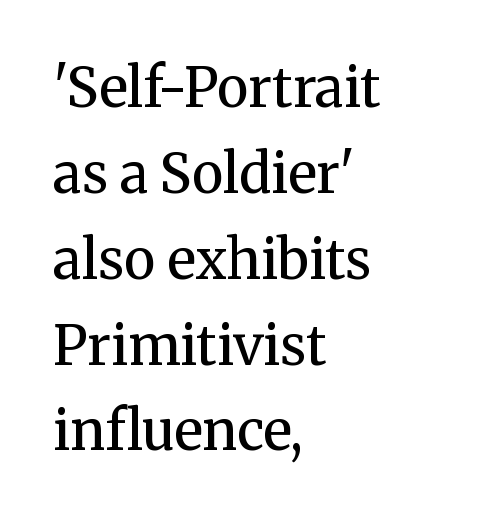
Q: Is the text bold? A: No.
Q: Is the text italic (slanted)? A: No, it is upright.
Q: Is the typeface a serif or a sans-serif typeface? A: Serif.
Q: Is the text underlined? A: No.
Q: How is the paragraph aligned? A: Left-aligned.
Q: Is the spacing between letters normal or unusually wide? A: Normal.
Q: Is the spacing between lines tight, normal or loose? A: Normal.
Q: Width (condensed, normal, or wide)? A: Normal.
Q: Stroke contrast? A: Medium.
Q: x-height? A: Medium.
Q: Monospaced? A: No.
